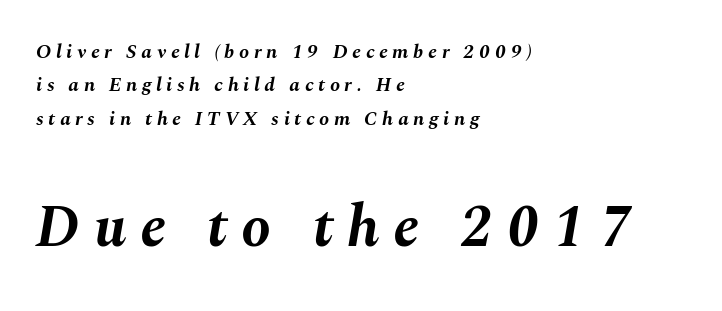
The image shows 59 px bold type, italic (leaning right); set left-aligned, normal line spacing (1.67x), unusually wide letter spacing (+0.23 em), not underlined; the second (bottom) block is 2.95x larger; medium stroke contrast and a medium x-height.
